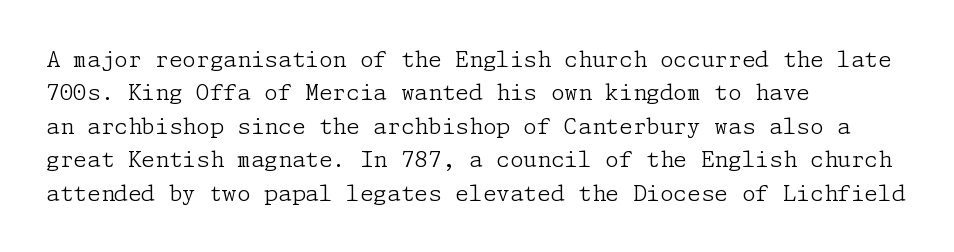
{"italic": "no", "bold": "no", "underline": "no", "align": "left", "line_spacing": "normal", "line_spacing_ratio": 1.52, "letter_spacing": "normal", "letter_spacing_em": 0.0, "glyph_px": 22}
